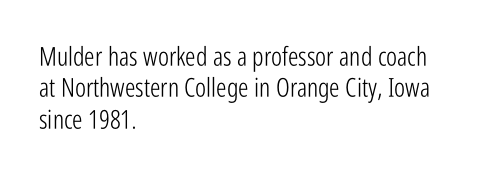
What stands out about the letter spacing? Nothing — it is the standard amount. The rendering anchors every line to the left-hand side. A light-to-regular cut is what we see here. Ordinary non-slanted type is in use.
